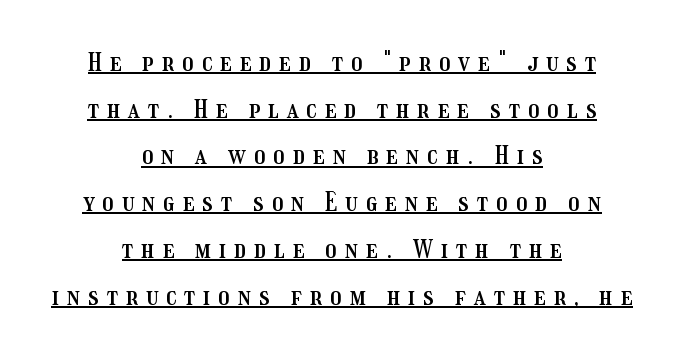
The passage is arranged like a title page — every line centered. Does the lettering tilt? It doesn't — this is upright. The passage shown is underscored from start to finish. Loose tracking; the words dissolve into strings of separated letters.
